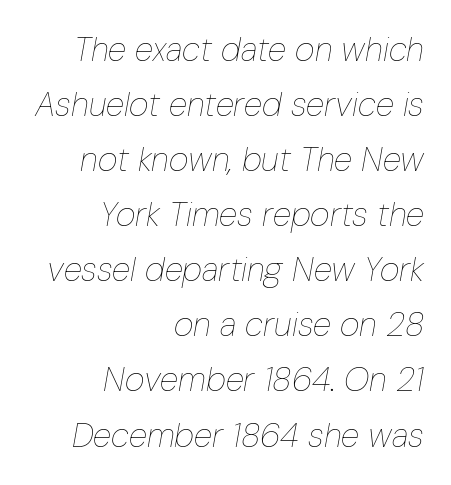
The image shows 34 px thin, condensed type, italic (leaning right); set right-aligned, normal line spacing (1.62x), normal letter spacing, not underlined; low stroke contrast and a medium x-height.
